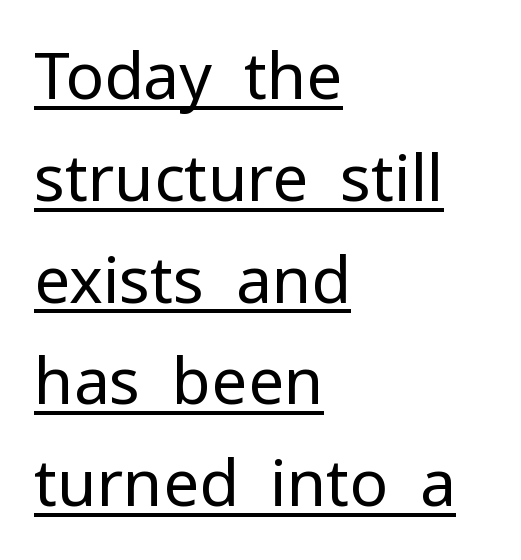
{"serif": "no", "italic": "no", "bold": "no", "weight": "regular", "width": "normal", "stroke_contrast": "low", "x_height": "medium", "monospaced": "no", "underline": "yes", "align": "left", "line_spacing": "normal", "line_spacing_ratio": 1.59, "letter_spacing": "normal", "letter_spacing_em": 0.0, "glyph_px": 64}
